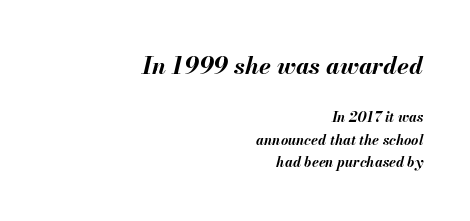
Q: Is the text bold? A: Yes.
Q: Is the text italic (slanted)? A: Yes, it leans right by about 13 degrees.
Q: Is the text underlined? A: No.
Q: How is the paragraph aligned? A: Right-aligned.
Q: Is the spacing between letters normal or unusually wide? A: Normal.
Q: Is the spacing between lines tight, normal or loose? A: Normal.
Q: Which block of text is set in a larger size, the first (top) or the second (bottom)? A: The first (top) one.
